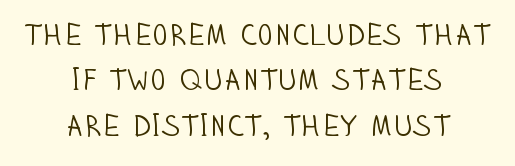
Q: Is the text bold? A: No.
Q: Is the text italic (slanted)? A: No, it is upright.
Q: Is the typeface a serif or a sans-serif typeface? A: Sans-serif.
Q: Is the text underlined? A: No.
Q: How is the paragraph aligned? A: Centered.
Q: Is the spacing between letters normal or unusually wide? A: Normal.
Q: Is the spacing between lines tight, normal or loose? A: Normal.
Q: Width (condensed, normal, or wide)? A: Condensed.
Q: Stroke contrast? A: Low.
Q: x-height? A: Large.
Q: Monospaced? A: No.
